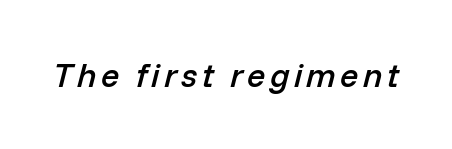
{"italic": "yes", "lean": "right", "slant_degrees": 14, "bold": "semi", "weight": "semibold", "width": "normal", "stroke_contrast": "low", "x_height": "medium", "monospaced": "no", "underline": "no", "glyph_px": 34}
